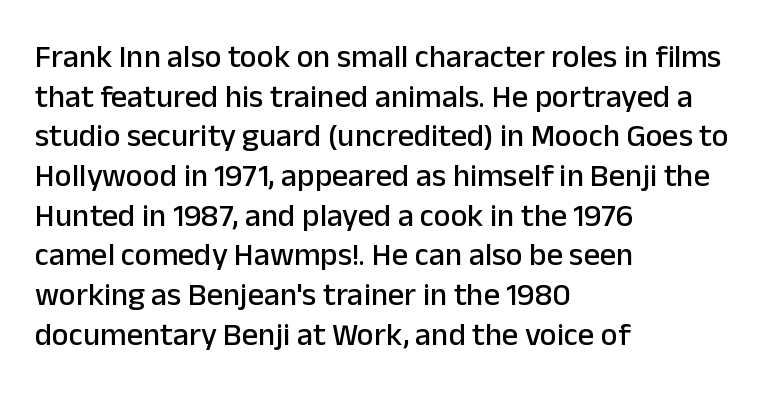
No italicization has been applied; the sample stays upright. Decoration check: the copy has no underline. Horizontally, the lines are justified to the leading edge only. Caption: standard tracking, unaltered. To sum up the face: it is a sans, with no serifs.
